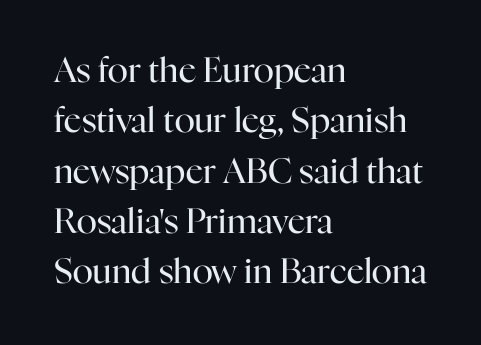
Q: Is the text bold? A: No.
Q: Is the text italic (slanted)? A: No, it is upright.
Q: Is the typeface a serif or a sans-serif typeface? A: Serif.
Q: Is the text underlined? A: No.
Q: How is the paragraph aligned? A: Left-aligned.
Q: Is the spacing between letters normal or unusually wide? A: Normal.
Q: Is the spacing between lines tight, normal or loose? A: Normal.
Q: Width (condensed, normal, or wide)? A: Normal.
Q: Stroke contrast? A: High.
Q: x-height? A: Medium.
Q: Monospaced? A: No.
